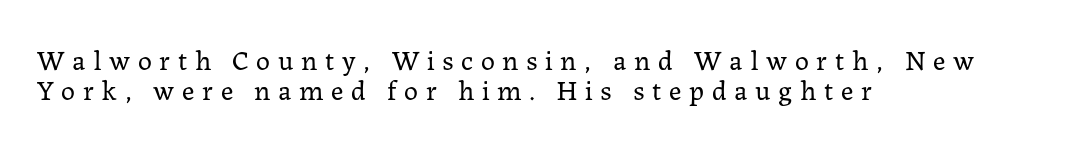
Each line starts at the same left margin while the right side varies. Vertical stems look standard width or narrower in stroke. The rendering shows small feet on the letterforms — a serif design. Do the letters lean? They stand straight. Between one letter and the next there's a generous, obvious gap. Whoever set this chose condensed vertical rhythm over breathing room.
